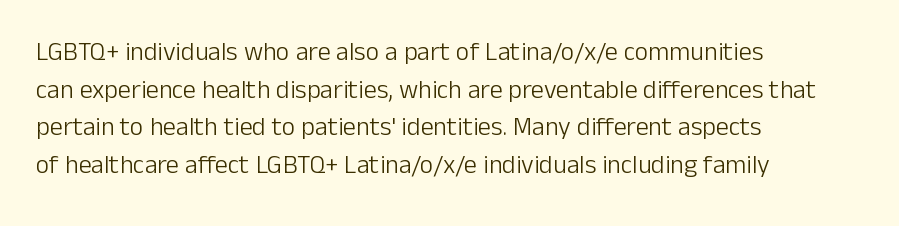
The image shows 26 px text type, upright; set left-aligned, normal line spacing (1.45x), normal letter spacing, not underlined.
